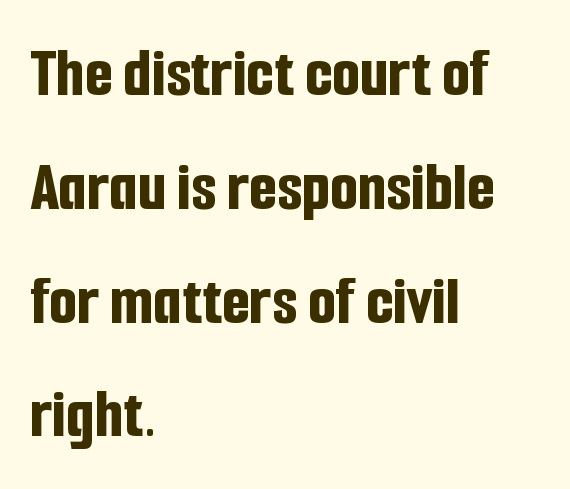
Quick note: underline off. The face used here is rendered with its standard letterfit. The rendering uses a bold face; every stroke is thick and dark. A typesetter would call this proportional, since set widths differ per character.
